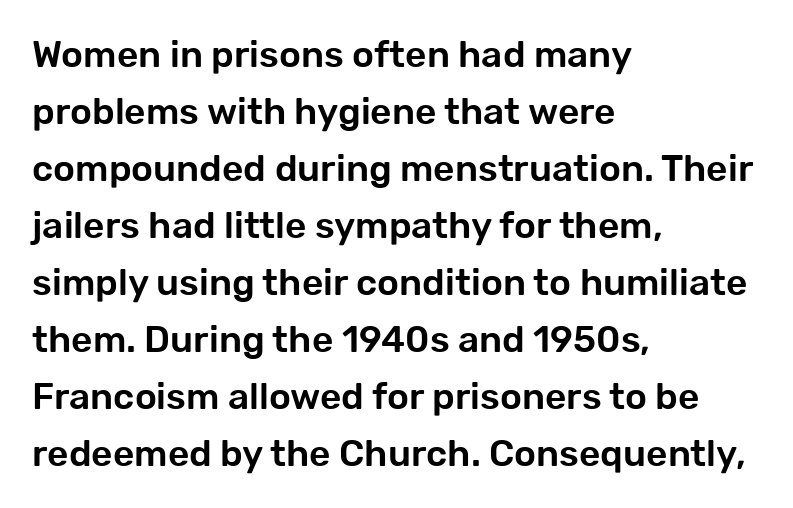
Q: Is the text italic (slanted)? A: No, it is upright.
Q: Is the typeface a serif or a sans-serif typeface? A: Sans-serif.
Q: Is the text underlined? A: No.
Q: How is the paragraph aligned? A: Left-aligned.
Q: Is the spacing between letters normal or unusually wide? A: Normal.
Q: Is the spacing between lines tight, normal or loose? A: Normal.
Q: Width (condensed, normal, or wide)? A: Normal.
Q: Stroke contrast? A: Low.
Q: x-height? A: Medium.
Q: Monospaced? A: No.
